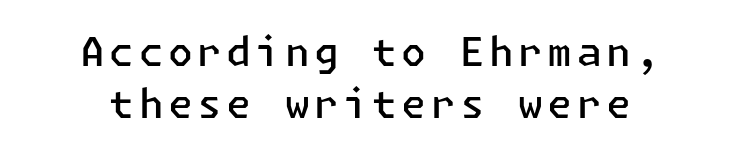
Q: Is the text bold? A: Semi-bold.
Q: Is the text italic (slanted)? A: No, it is upright.
Q: Is the typeface a serif or a sans-serif typeface? A: Sans-serif.
Q: Is the text underlined? A: No.
Q: Is the spacing between lines tight, normal or loose? A: Normal.
Q: Width (condensed, normal, or wide)? A: Normal.
Q: Stroke contrast? A: Low.
Q: x-height? A: Medium.
